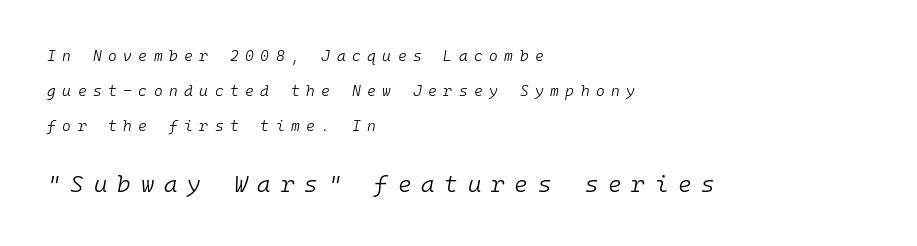
The image shows 23 px text type, italic (leaning right); set left-aligned, loose line spacing (2.33x), unusually wide letter spacing (+0.43 em), not underlined; the second (bottom) block is 1.53x larger.
